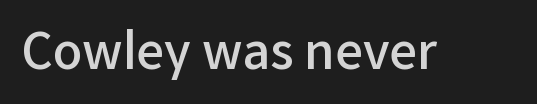
These lines are composed in type without serifs. Bare-footed words on every line. Each letter keeps its own natural width here, so spacing adapts to shape. Designer's note — italics off, roman on. Spacing between characters is what you'd get straight out of the box. Heft: intermediate — a semibold.
